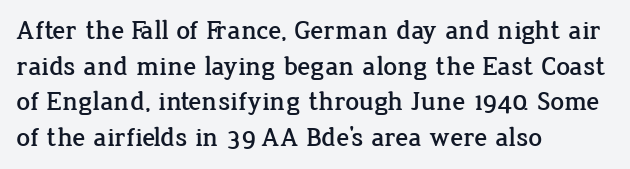
The image shows 27 px text type, upright; set left-aligned, normal line spacing (1.32x), normal letter spacing, not underlined.
